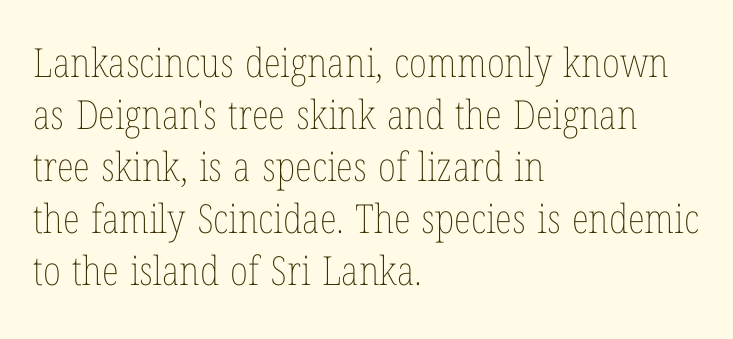
Ordinary non-slanted type is in use. Compared with a typical body face, this is equally light or lighter still. Vertically, the passage feels balanced, rows spaced as you'd expect. Here the designer chose a conventional face with non-uniform glyph widths. Check the space under the baseline: it is left empty. Caption: multi-line text, flush left, ragged right.
